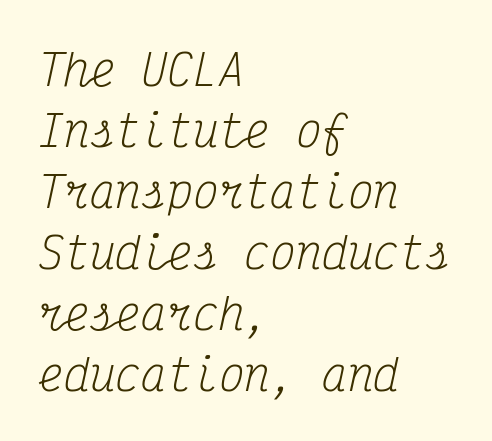
The compositor pushed each line to the left boundary. What stands out about the letter spacing? Nothing — it is the standard amount. Has an underline been added? It has not. Note the uniform advance width — an 'i' takes as much space as an 'm'. Italic? Definitely — the glyphs are oblique. Heft: none added — not bold.
